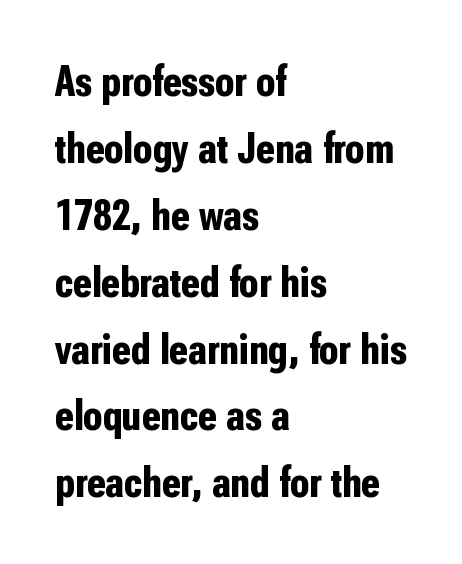
These lines are rendered in a variable-pitch font. I'd call this a sans setting — the letters go barefoot. If you measured baseline to baseline, you'd find a middling distance. The compositor pushed each line to the left boundary. Style check: upright.
